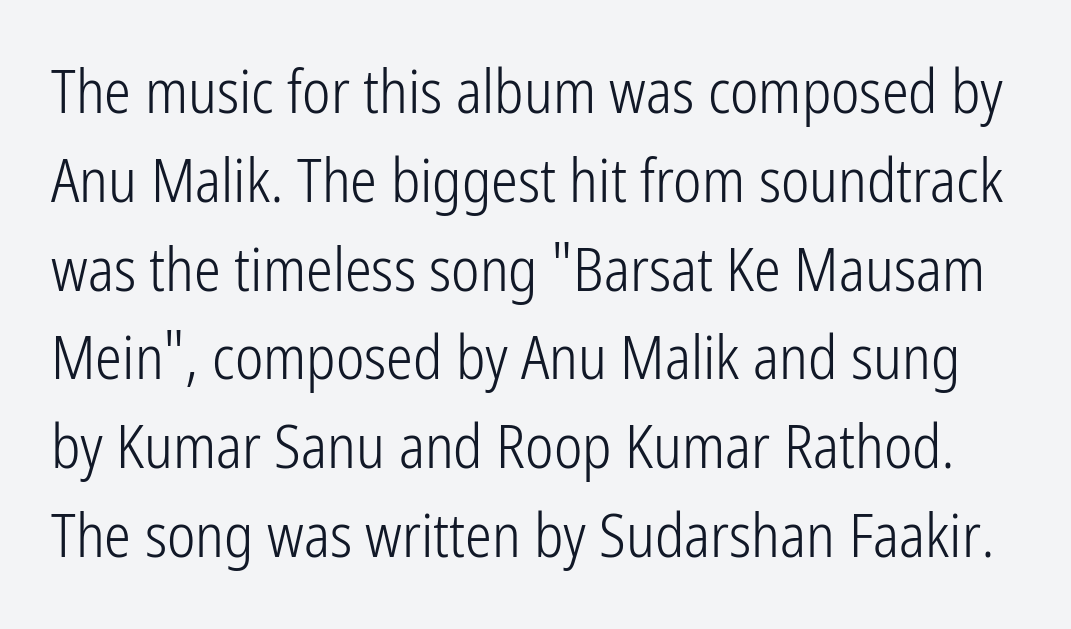
{"serif": "no", "italic": "no", "bold": "no", "weight": "light", "width": "condensed", "stroke_contrast": "low", "x_height": "medium", "monospaced": "no", "underline": "no", "line_spacing": "normal", "line_spacing_ratio": 1.48, "letter_spacing": "normal", "letter_spacing_em": 0.0, "glyph_px": 60}
